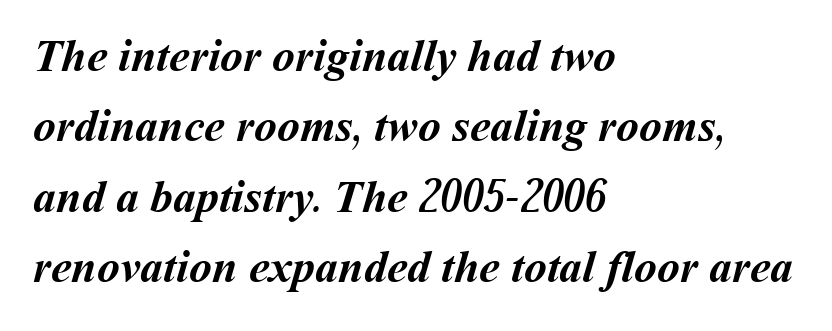
The image shows 46 px semibold type; set left-aligned, normal line spacing (1.53x), normal letter spacing, not underlined; medium stroke contrast and a medium x-height.
